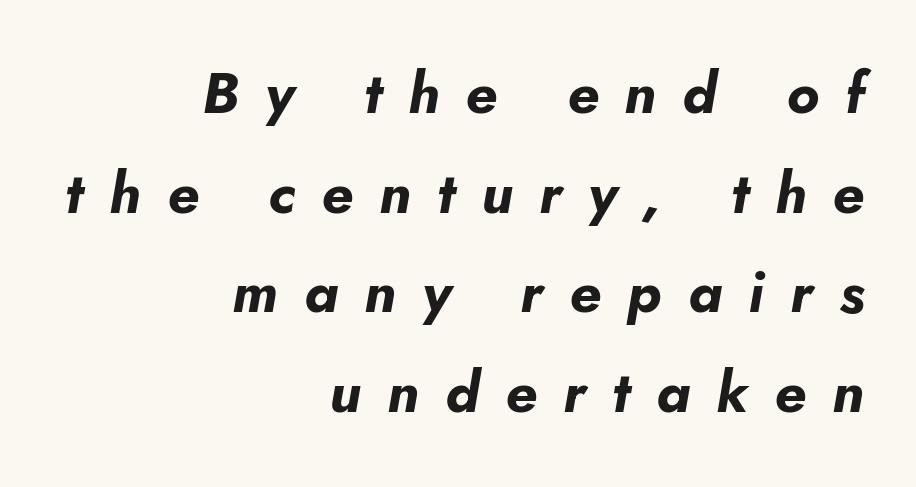
Q: Is the text bold? A: Yes.
Q: Is the text italic (slanted)? A: Yes, it leans right by about 5 degrees.
Q: Is the text underlined? A: No.
Q: How is the paragraph aligned? A: Right-aligned.
Q: Is the spacing between letters normal or unusually wide? A: Unusually wide.
Q: Width (condensed, normal, or wide)? A: Normal.
Q: Stroke contrast? A: Low.
Q: x-height? A: Small.
Q: Monospaced? A: No.
